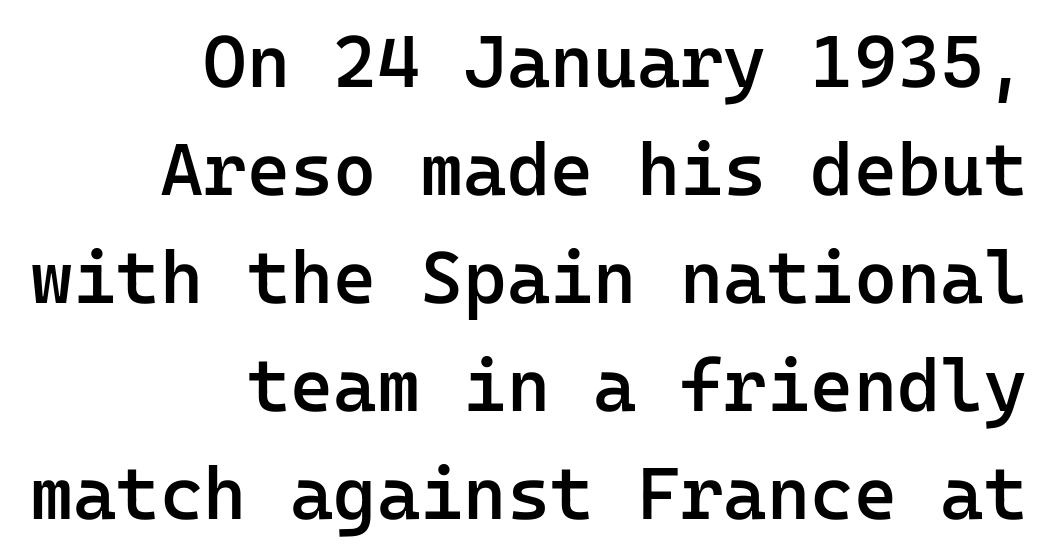
Do the characters align in a grid? Yes, the font is monospaced. If you drew a line through each stem, it would be perfectly vertical. Serifs: no, the terminals of the letterforms are clean. Bold? Not quite — semibold, heavier than regular but stopping short. Students, note that the glyphs here touch the page at normal intervals. Only glyphs here, with clear space below each row.
